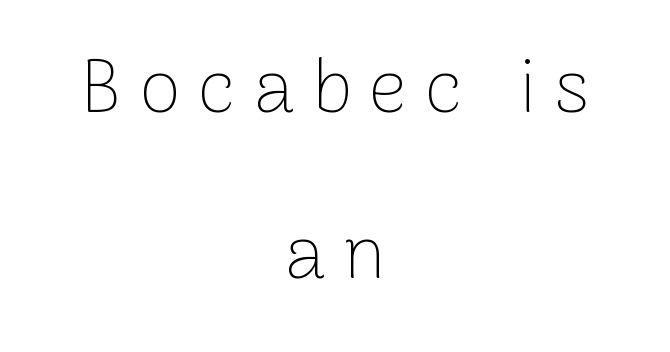
Q: Is the text bold? A: No.
Q: Is the text italic (slanted)? A: No, it is upright.
Q: Is the typeface a serif or a sans-serif typeface? A: Sans-serif.
Q: Is the text underlined? A: No.
Q: How is the paragraph aligned? A: Centered.
Q: Is the spacing between letters normal or unusually wide? A: Unusually wide.
Q: Is the spacing between lines tight, normal or loose? A: Loose.
Q: Width (condensed, normal, or wide)? A: Normal.
Q: Stroke contrast? A: Low.
Q: x-height? A: Medium.
Q: Monospaced? A: No.
